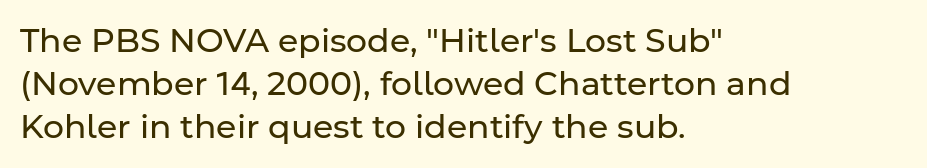
The letters sit at their default tracking, neither squeezed nor spread. Notice how the stems are strictly vertical — no italics here. The lines sit at an ordinary, default distance from one another. Is this a fixed-width face? No — the glyphs have proportional, varying widths.
